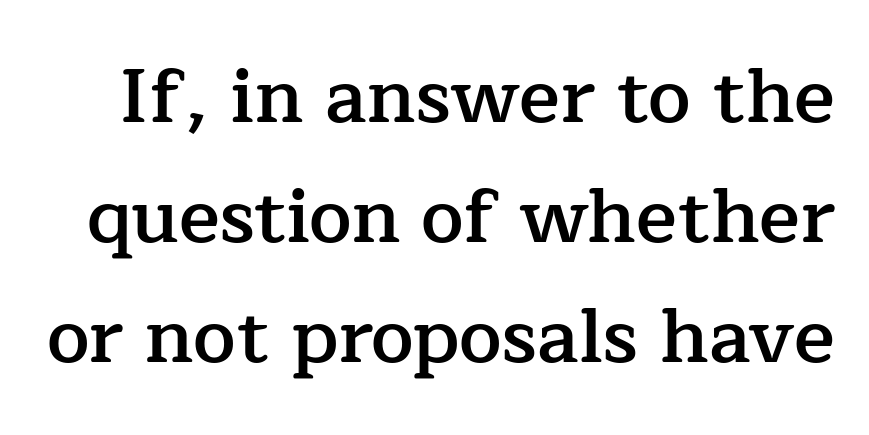
{"serif": "yes", "italic": "no", "bold": "semi", "weight": "semibold", "width": "normal", "stroke_contrast": "low", "x_height": "medium", "monospaced": "no", "underline": "no", "line_spacing": "normal", "line_spacing_ratio": 1.58, "letter_spacing": "normal", "letter_spacing_em": 0.0, "glyph_px": 76}
